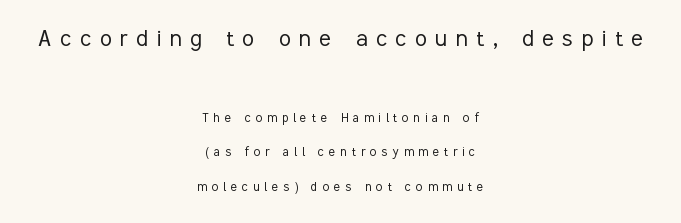
{"italic": "no", "bold": "no", "underline": "no", "align": "center", "line_spacing": "loose", "line_spacing_ratio": 2.3, "letter_spacing": "wide", "letter_spacing_em": 0.32, "larger_block": "first", "size_ratio": 1.8, "glyph_px": 27}
